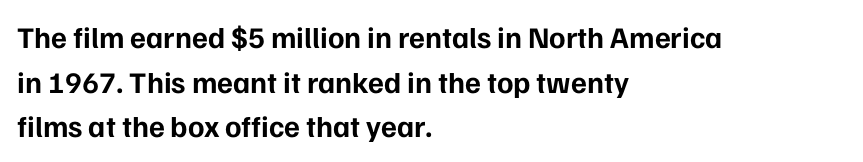
The passage shown is not underscored anywhere. In terms of weight, the rendering is a true, heavy bold. This rendering leaves character spacing at its baseline value. Character widths vary here, with narrow letters taking less room than wide ones.
